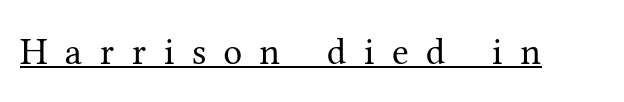
{"serif": "yes", "italic": "no", "bold": "no", "weight": "regular", "width": "normal", "stroke_contrast": "medium", "x_height": "medium", "monospaced": "no", "underline": "yes", "letter_spacing": "wide", "letter_spacing_em": 0.46, "glyph_px": 38}
